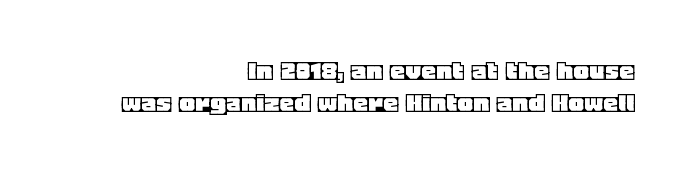
Do the characters align in a grid? No, the font is proportional. Ordinary non-slanted type is in use. Short and long lines alike share a common ending point at right. Each row of text sits above clean, open space. The gaps between neighbouring characters are ordinary and unremarkable.
